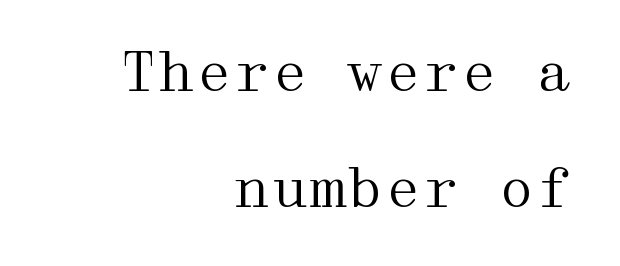
Notice how the passage keeps a crisp vertical edge on the right only. You can tell from the footed stems that serif type was used. Ordinary non-slanted type is in use. The line-height multiplier appears high, well above default. A light-to-regular cut is what we see here.
